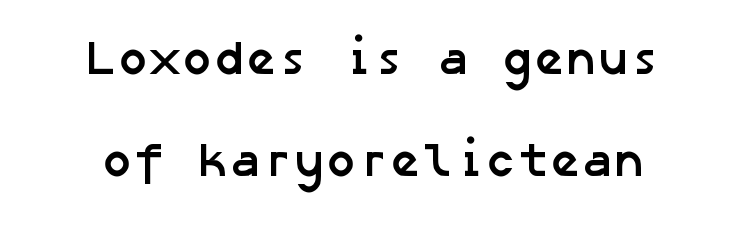
{"serif": "no", "bold": "yes", "weight": "semibold", "width": "normal", "stroke_contrast": "low", "x_height": "medium", "underline": "no", "align": "center", "line_spacing": "loose", "line_spacing_ratio": 2.13, "letter_spacing": "normal", "letter_spacing_em": 0.0, "glyph_px": 48}
